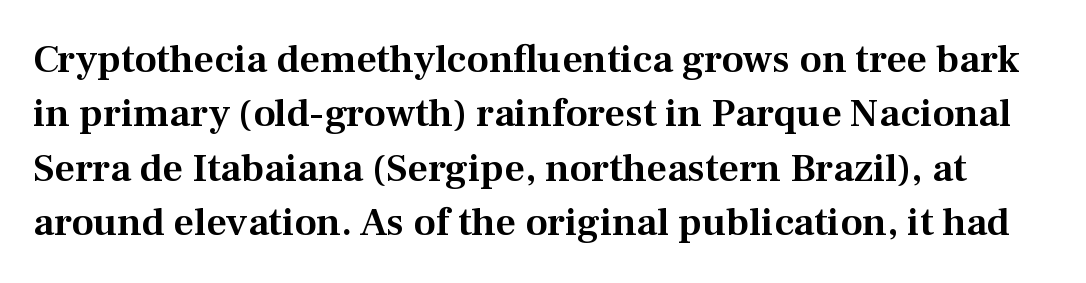
{"serif": "yes", "italic": "no", "width": "normal", "stroke_contrast": "medium", "x_height": "medium", "monospaced": "no", "underline": "no", "line_spacing": "normal", "line_spacing_ratio": 1.36, "letter_spacing": "normal", "letter_spacing_em": 0.0, "glyph_px": 40}
